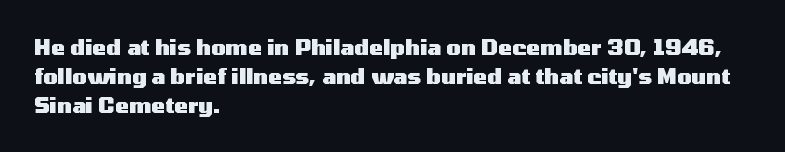
Leftover space on each line is placed entirely after the last word. The baseline area is clear. Tracking value appears to be zero — textbook default spacing. Is the type bold? Yes — the strokes are clearly thick and heavy.
